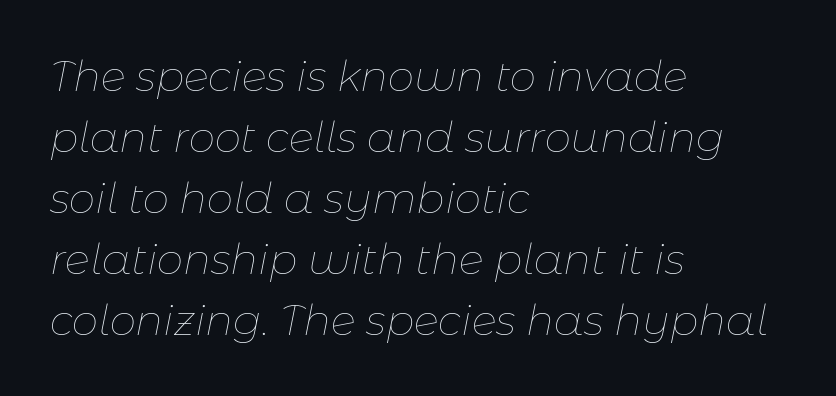
The image shows 42 px thin type, italic (leaning right); set left-aligned, normal line spacing (1.45x), normal letter spacing, not underlined; low stroke contrast and a medium x-height.
